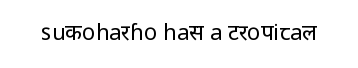
The image shows 22 px text type, upright; set normal letter spacing, not underlined.
